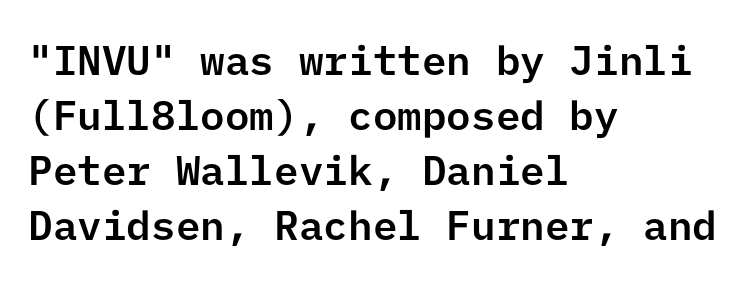
Q: Is the text italic (slanted)? A: No, it is upright.
Q: Is the typeface a serif or a sans-serif typeface? A: Sans-serif.
Q: Is the text underlined? A: No.
Q: How is the paragraph aligned? A: Left-aligned.
Q: Is the spacing between letters normal or unusually wide? A: Normal.
Q: Is the spacing between lines tight, normal or loose? A: Normal.
Q: Width (condensed, normal, or wide)? A: Normal.
Q: Stroke contrast? A: Low.
Q: x-height? A: Medium.
